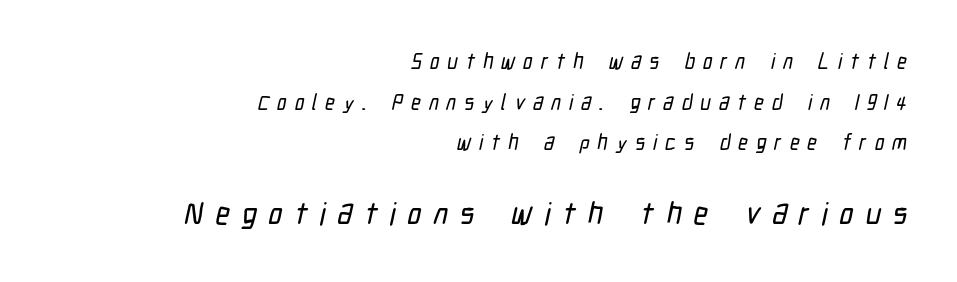
The image shows 31 px condensed sans-serif type; set right-aligned, loose line spacing (1.94x), unusually wide letter spacing (+0.38 em), not underlined; the second (bottom) block is 1.48x larger; low stroke contrast and a medium x-height.
